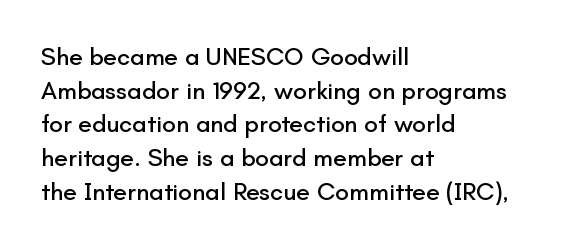
The image shows 25 px text type, upright; set left-aligned, normal line spacing (1.35x), normal letter spacing, not underlined.
